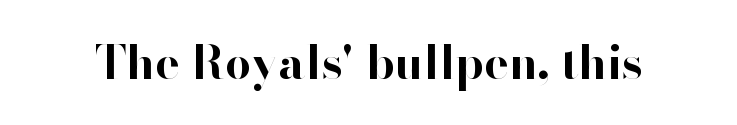
Q: Is the text bold? A: Yes.
Q: Is the text italic (slanted)? A: No, it is upright.
Q: Is the typeface a serif or a sans-serif typeface? A: Sans-serif.
Q: Is the text underlined? A: No.
Q: Is the spacing between letters normal or unusually wide? A: Normal.
Q: Width (condensed, normal, or wide)? A: Normal.
Q: Stroke contrast? A: High.
Q: x-height? A: Small.
Q: Monospaced? A: No.
